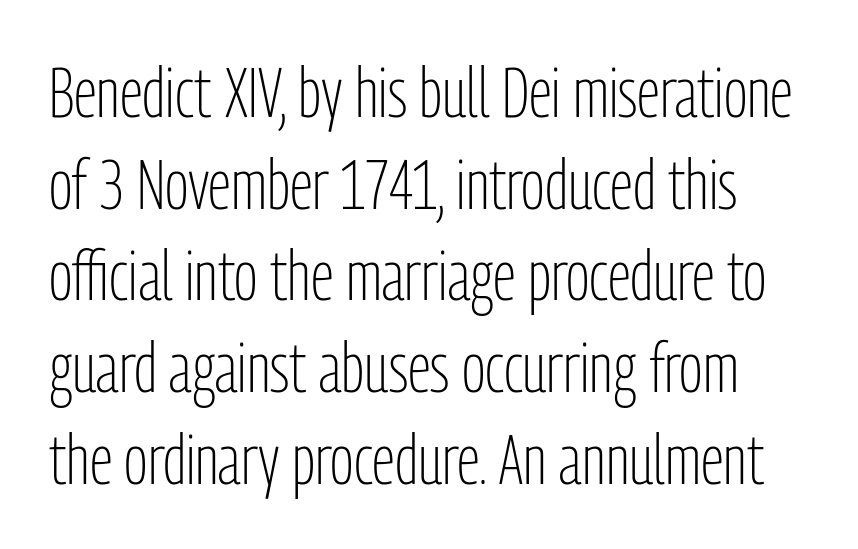
Q: Is the text bold? A: No.
Q: Is the text italic (slanted)? A: No, it is upright.
Q: Is the typeface a serif or a sans-serif typeface? A: Sans-serif.
Q: Is the text underlined? A: No.
Q: Is the spacing between letters normal or unusually wide? A: Normal.
Q: Is the spacing between lines tight, normal or loose? A: Normal.
Q: Width (condensed, normal, or wide)? A: Condensed.
Q: Stroke contrast? A: Low.
Q: x-height? A: Medium.
Q: Monospaced? A: No.
